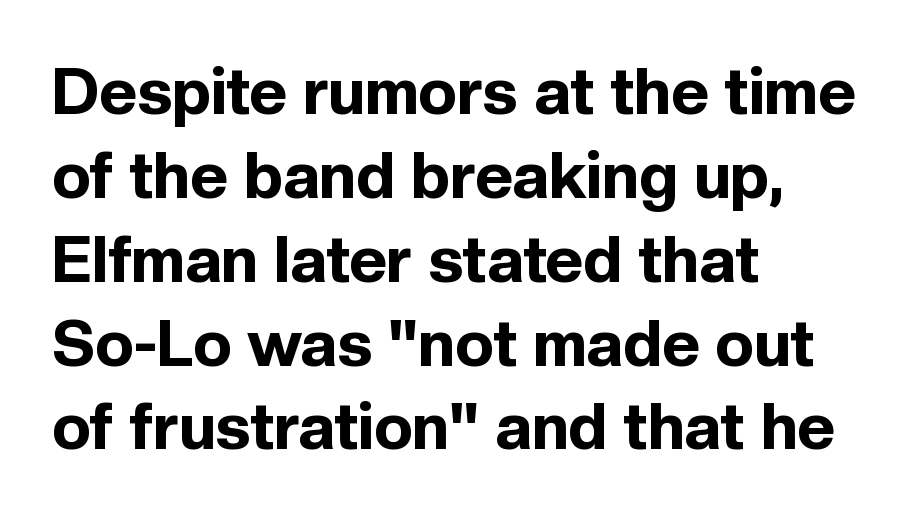
No extra tracking has been applied to these lines. The space beneath each line is pristine and unruled. This is roman type, the default non-slanted kind. The vertical gap from one line to the next is medium. These lines are composed in type without serifs.
